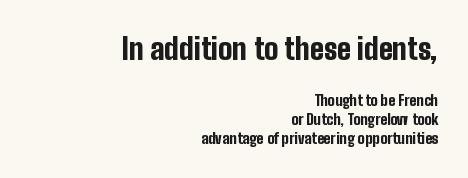
{"serif": "no", "italic": "no", "bold": "yes", "weight": "bold", "width": "condensed", "stroke_contrast": "low", "x_height": "medium", "monospaced": "no", "underline": "no", "align": "right", "line_spacing": "normal", "line_spacing_ratio": 1.25, "letter_spacing": "normal", "letter_spacing_em": 0.0, "larger_block": "first", "size_ratio": 2.0, "glyph_px": 30}
